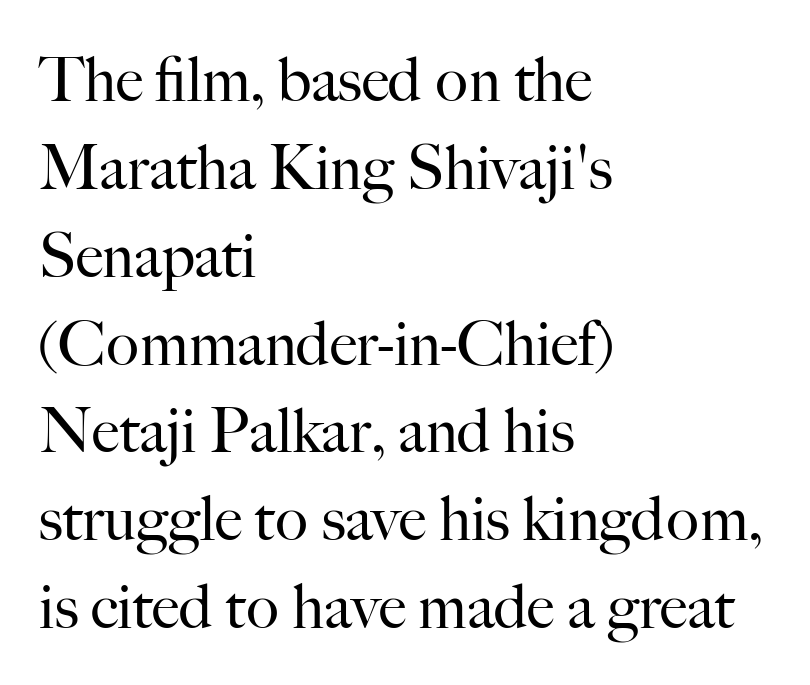
Glance below the letters and you will spot only blank space. Tracking value appears to be zero — textbook default spacing. Heft: none added — not bold. Layout note: lines flush left. Each new line begins a customary step beneath the previous one.
